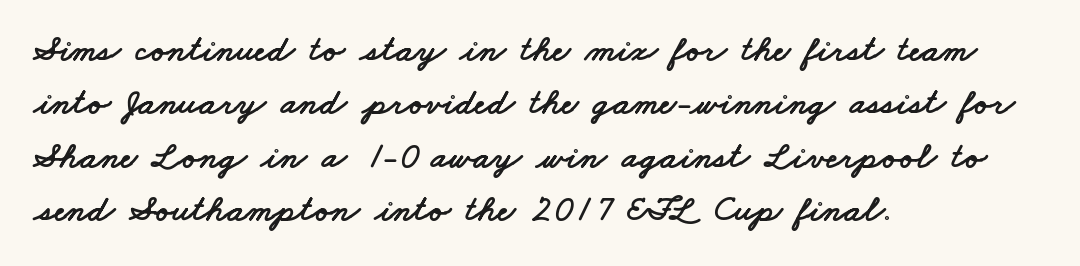
The typesetter chose a ragged-right arrangement here. Standard letterfit; no display-style spreading of the glyphs. The space between consecutive lines is moderate. The passage shown is typeset with a sans-serif family. The glyphs are unaccompanied by any horizontal stroke below them.
